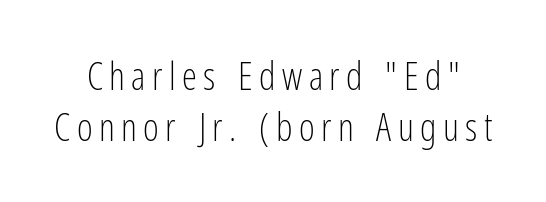
Interline gaps are of average width in this sample. Posture: straight, roman, zero tilt. Look at the bottom of the vertical strokes: they stop flat, with no serifs. Each letter keeps its own natural width here, so spacing adapts to shape. This rendering features lettering with no underline.
